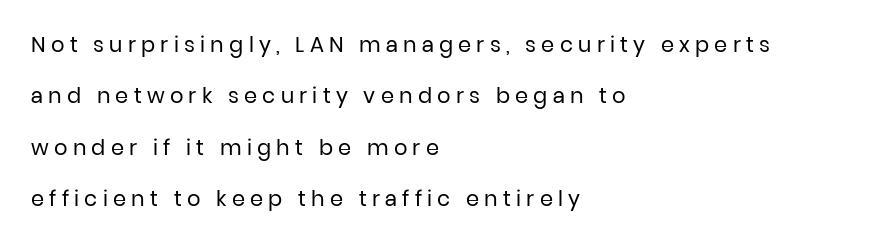
{"italic": "no", "bold": "no", "underline": "no", "align": "left", "line_spacing": "loose", "line_spacing_ratio": 2.45, "letter_spacing": "wide", "letter_spacing_em": 0.25, "glyph_px": 21}
